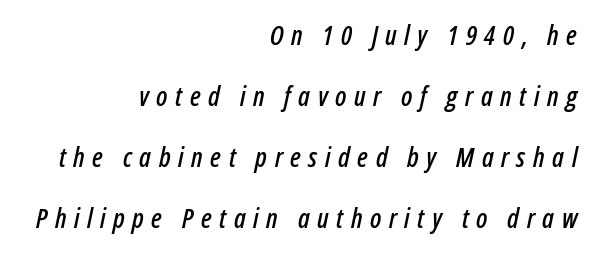
{"italic": "yes", "lean": "right", "slant_degrees": 12, "underline": "no", "align": "right", "line_spacing": "loose", "line_spacing_ratio": 2.26, "letter_spacing": "wide", "letter_spacing_em": 0.28, "glyph_px": 27}
